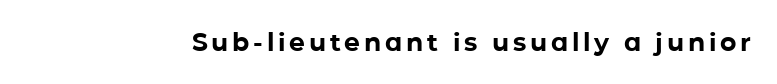
{"italic": "no", "bold": "yes", "underline": "no", "glyph_px": 25}
